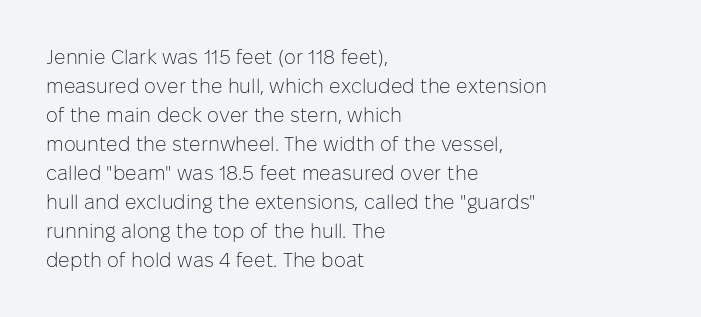
Q: Is the text bold? A: No.
Q: Is the text italic (slanted)? A: No, it is upright.
Q: Is the text underlined? A: No.
Q: How is the paragraph aligned? A: Left-aligned.
Q: Is the spacing between letters normal or unusually wide? A: Normal.
Q: Is the spacing between lines tight, normal or loose? A: Normal.
